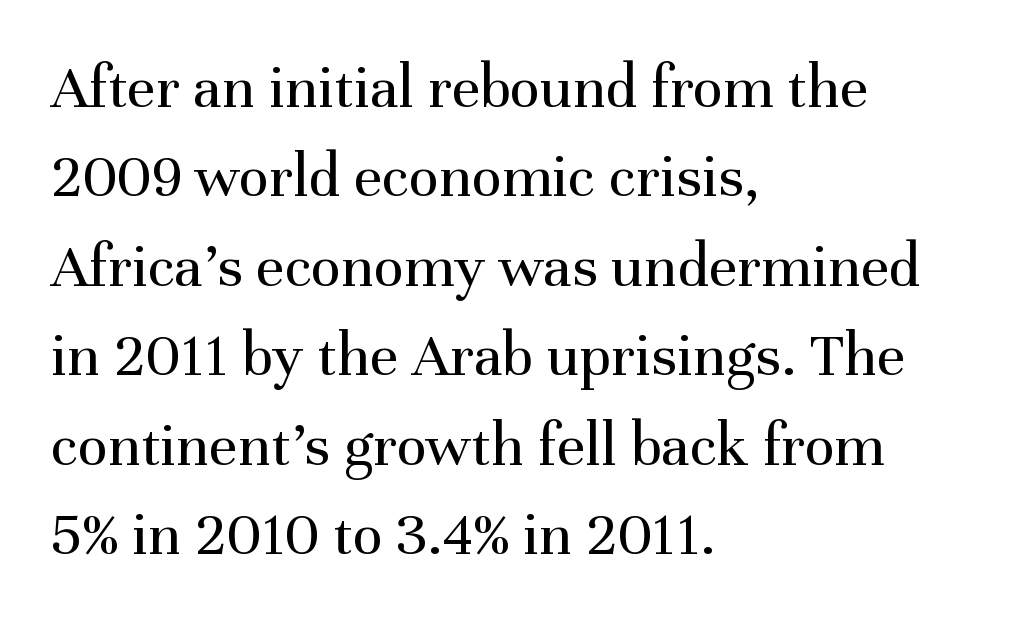
Q: Is the text bold? A: No.
Q: Is the text italic (slanted)? A: No, it is upright.
Q: Is the typeface a serif or a sans-serif typeface? A: Serif.
Q: Is the text underlined? A: No.
Q: How is the paragraph aligned? A: Left-aligned.
Q: Is the spacing between letters normal or unusually wide? A: Normal.
Q: Is the spacing between lines tight, normal or loose? A: Normal.
Q: Width (condensed, normal, or wide)? A: Normal.
Q: Stroke contrast? A: Medium.
Q: x-height? A: Medium.
Q: Monospaced? A: No.
